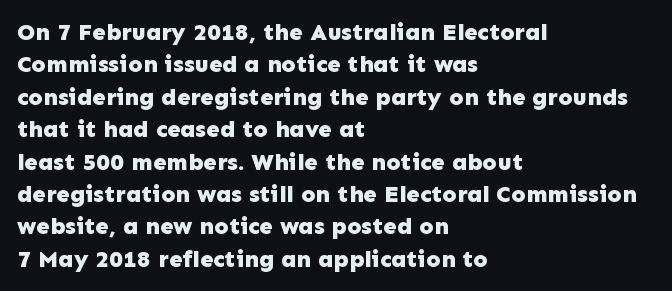
{"italic": "no", "bold": "yes", "underline": "no", "align": "left", "line_spacing": "normal", "line_spacing_ratio": 1.35, "letter_spacing": "normal", "letter_spacing_em": 0.0, "glyph_px": 24}
